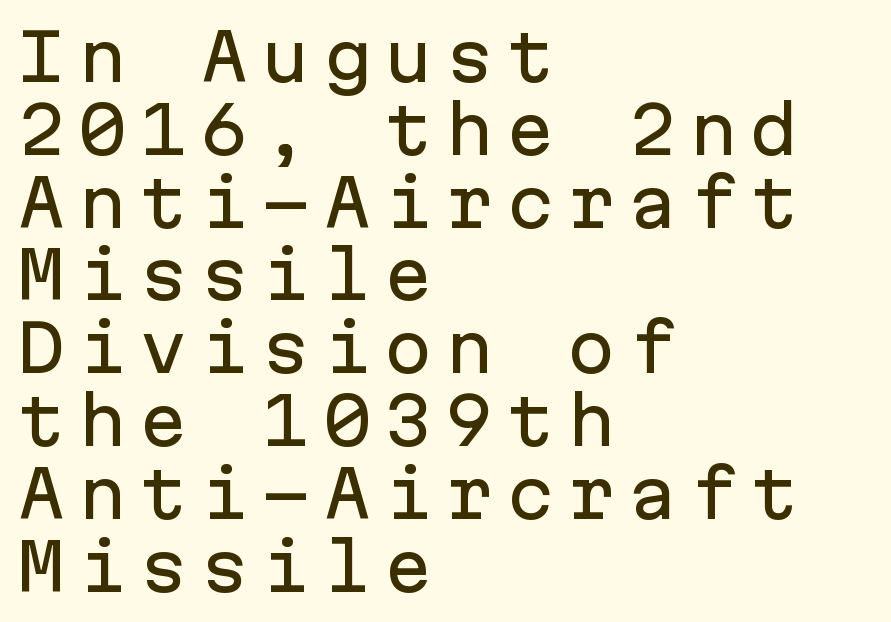
{"serif": "no", "italic": "no", "width": "normal", "stroke_contrast": "low", "x_height": "medium", "monospaced": "yes", "underline": "no", "align": "left", "line_spacing": "tight", "line_spacing_ratio": 1.12, "glyph_px": 65}
